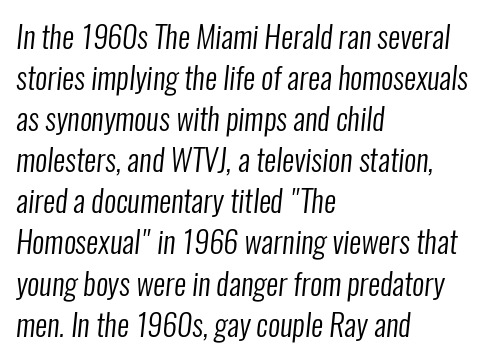
{"serif": "no", "bold": "no", "weight": "regular", "width": "condensed", "stroke_contrast": "low", "x_height": "medium", "monospaced": "no", "underline": "no", "align": "left", "line_spacing": "normal", "line_spacing_ratio": 1.37, "letter_spacing": "normal", "letter_spacing_em": 0.0, "glyph_px": 30}
